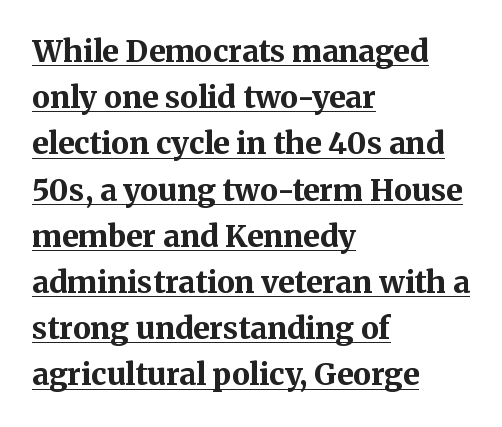
The image shows 30 px bold serif type, upright; set left-aligned, normal line spacing (1.54x), normal letter spacing, underlined; medium stroke contrast and a medium x-height.
